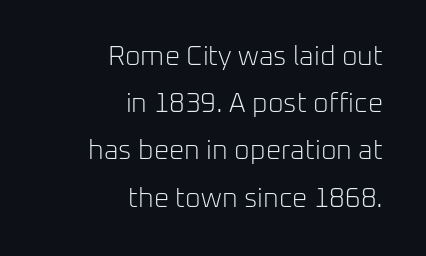
Q: Is the text bold? A: No.
Q: Is the text italic (slanted)? A: No, it is upright.
Q: Is the text underlined? A: No.
Q: How is the paragraph aligned? A: Right-aligned.
Q: Is the spacing between letters normal or unusually wide? A: Normal.
